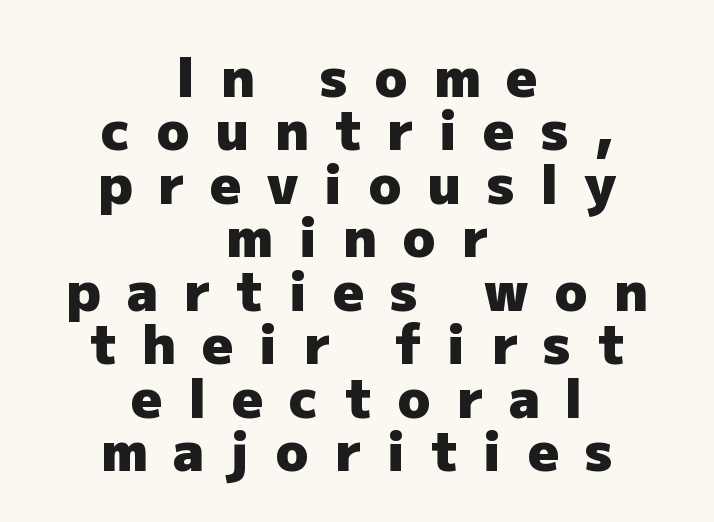
Q: Is the text bold? A: Yes.
Q: Is the text italic (slanted)? A: No, it is upright.
Q: Is the typeface a serif or a sans-serif typeface? A: Sans-serif.
Q: Is the text underlined? A: No.
Q: How is the paragraph aligned? A: Centered.
Q: Is the spacing between letters normal or unusually wide? A: Unusually wide.
Q: Is the spacing between lines tight, normal or loose? A: Tight.
Q: Width (condensed, normal, or wide)? A: Normal.
Q: Stroke contrast? A: Low.
Q: x-height? A: Medium.
Q: Monospaced? A: No.
